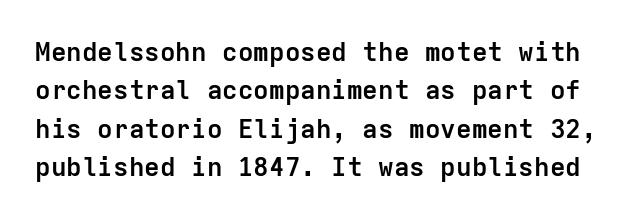
{"italic": "no", "bold": "yes", "underline": "no", "line_spacing": "normal", "line_spacing_ratio": 1.48, "letter_spacing": "normal", "letter_spacing_em": 0.0, "glyph_px": 26}
